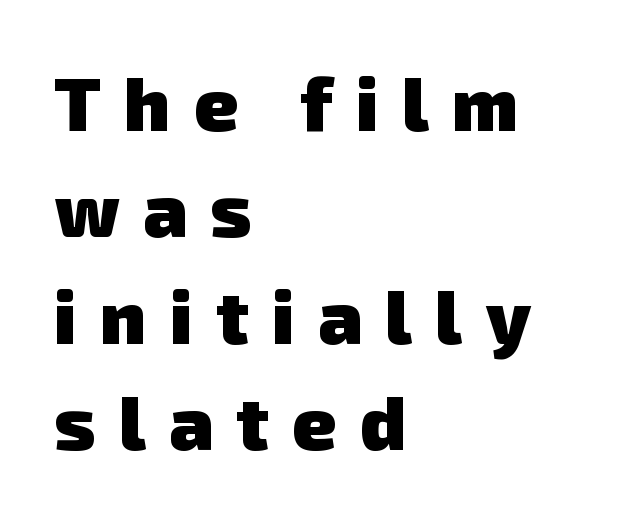
{"serif": "no", "bold": "yes", "weight": "heavy", "width": "normal", "stroke_contrast": "low", "x_height": "medium", "monospaced": "no", "underline": "no", "align": "left", "line_spacing": "normal", "line_spacing_ratio": 1.42, "letter_spacing": "wide", "letter_spacing_em": 0.31, "glyph_px": 75}
